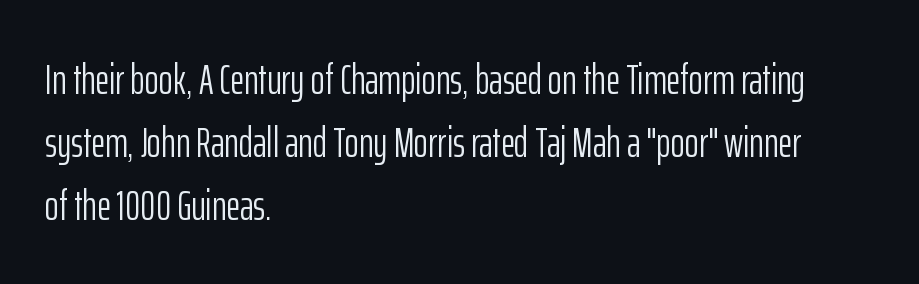
The image shows 43 px light, condensed sans-serif type, upright; set left-aligned, normal line spacing (1.46x), normal letter spacing, not underlined; low stroke contrast and a medium x-height.
